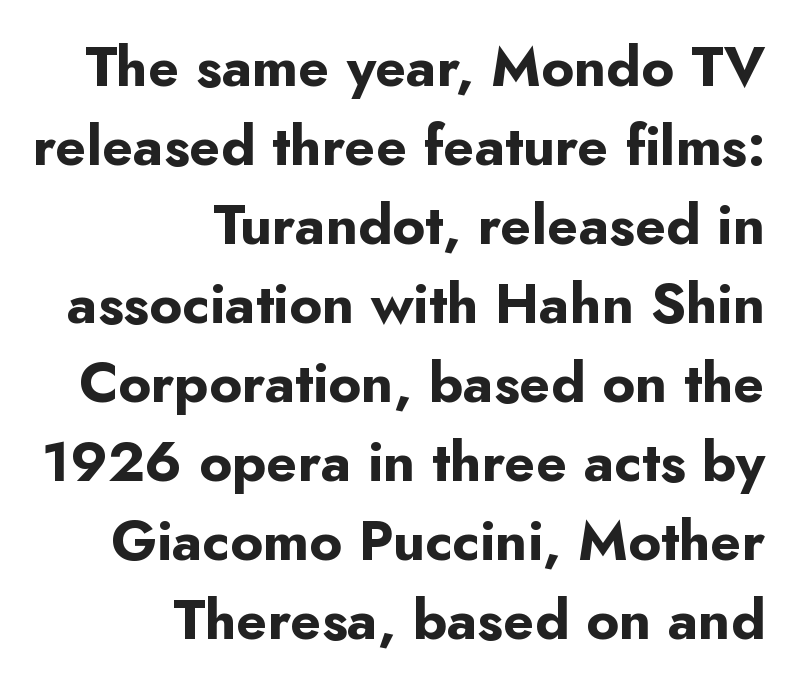
The image shows 56 px bold sans-serif type, upright; set right-aligned, normal line spacing (1.41x), normal letter spacing, not underlined; low stroke contrast and a small x-height.
